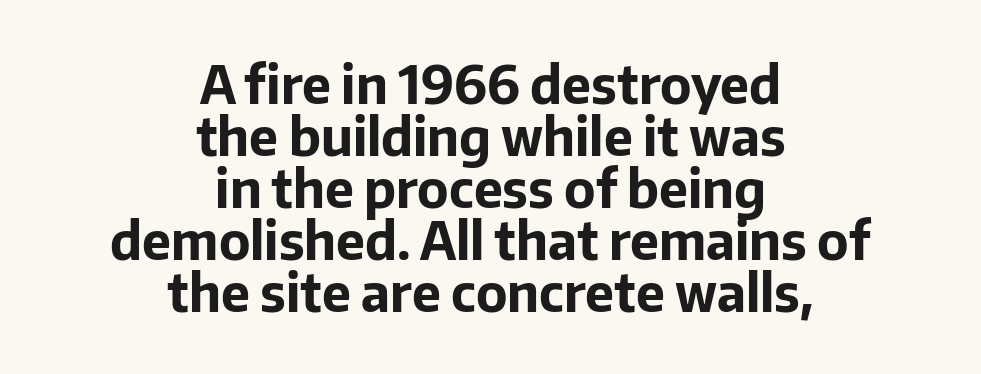
The image shows 52 px bold sans-serif type, upright; set centered, tight line spacing (1.0x), normal letter spacing, not underlined; low stroke contrast and a medium x-height.
